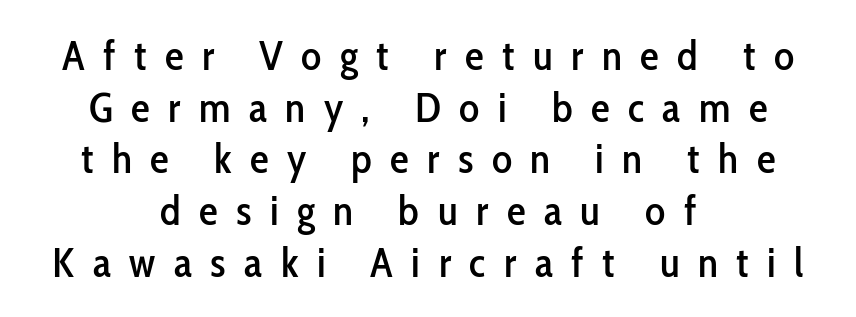
{"serif": "no", "italic": "no", "width": "condensed", "stroke_contrast": "low", "x_height": "medium", "monospaced": "no", "underline": "no", "align": "center", "line_spacing_ratio": 1.23, "letter_spacing": "wide", "letter_spacing_em": 0.44, "glyph_px": 42}
